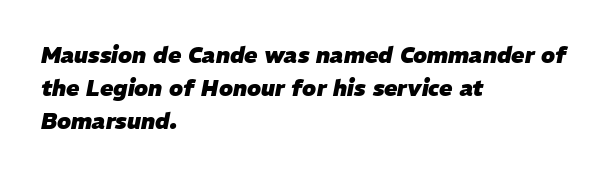
Between one letter and the next there's only the usual sliver of space. The font's italic variant was chosen for this text. Summary of weight: heavy, a full bold. Decoration check: the copy has no underline.
